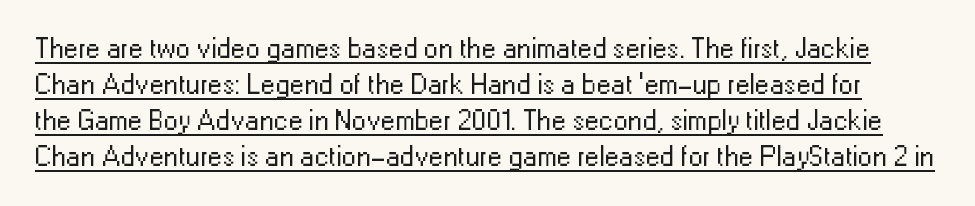
Standard letterfit; no display-style spreading of the glyphs. Are there feet on the stems? There aren't — it's a sans. Think of a printed novel: that variable character pitch is what you see here. This is underlined copy, the kind a proofreader might mark for attention. Is there any slant? The stems are plumb.
